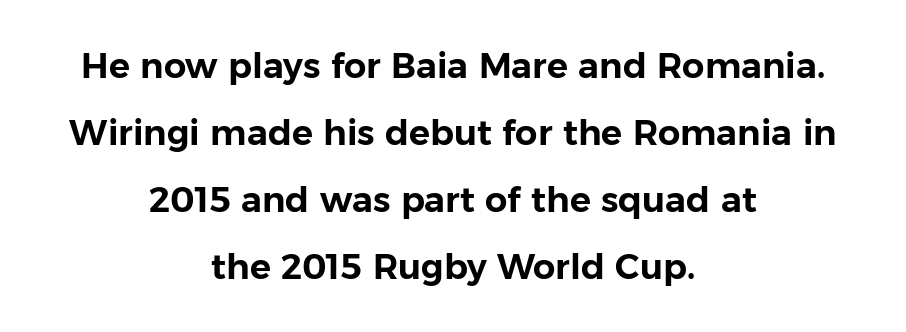
Q: Is the text italic (slanted)? A: No, it is upright.
Q: Is the typeface a serif or a sans-serif typeface? A: Sans-serif.
Q: Is the text underlined? A: No.
Q: How is the paragraph aligned? A: Centered.
Q: Is the spacing between letters normal or unusually wide? A: Normal.
Q: Is the spacing between lines tight, normal or loose? A: Loose.
Q: Width (condensed, normal, or wide)? A: Normal.
Q: Stroke contrast? A: Low.
Q: x-height? A: Medium.
Q: Monospaced? A: No.
